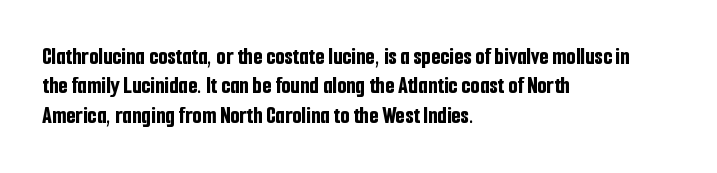
Q: Is the text bold? A: Yes.
Q: Is the text italic (slanted)? A: No, it is upright.
Q: Is the text underlined? A: No.
Q: How is the paragraph aligned? A: Left-aligned.
Q: Is the spacing between letters normal or unusually wide? A: Normal.
